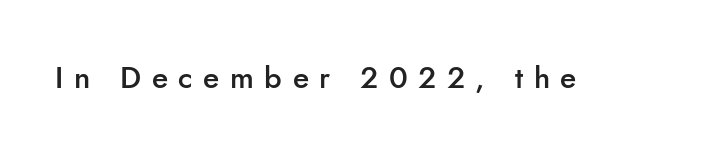
Q: Is the text bold? A: Semi-bold.
Q: Is the text italic (slanted)? A: No, it is upright.
Q: Is the typeface a serif or a sans-serif typeface? A: Sans-serif.
Q: Is the text underlined? A: No.
Q: Is the spacing between letters normal or unusually wide? A: Unusually wide.
Q: Width (condensed, normal, or wide)? A: Normal.
Q: Stroke contrast? A: Low.
Q: x-height? A: Small.
Q: Monospaced? A: No.
